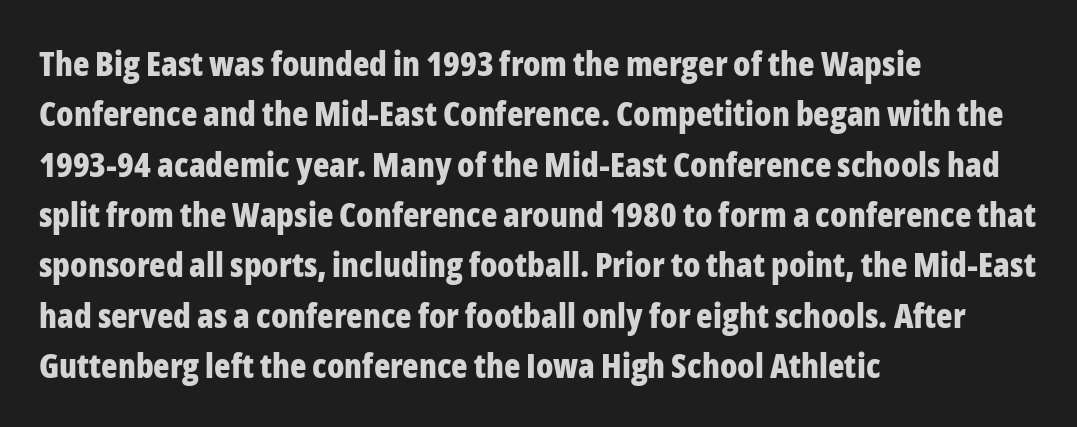
{"serif": "no", "italic": "no", "bold": "yes", "weight": "bold", "width": "condensed", "stroke_contrast": "low", "x_height": "medium", "monospaced": "no", "underline": "no", "align": "left", "line_spacing": "normal", "line_spacing_ratio": 1.48, "letter_spacing": "normal", "letter_spacing_em": 0.0, "glyph_px": 34}
